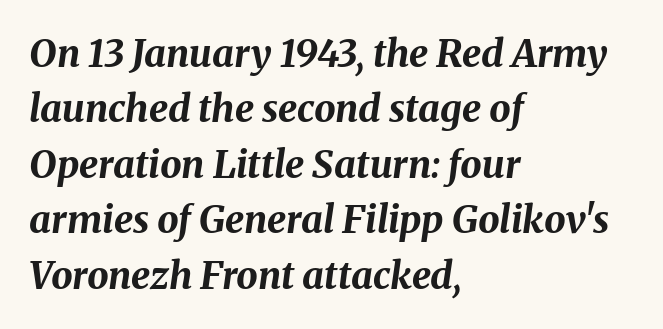
The typography opts for an oblique posture over an upright one. Notice how the passage keeps a crisp vertical edge on the left only. The foot of each line stays bare and open. Strokes here are thick enough to call this a true bold. These lines are rendered in a variable-pitch font. The gaps between neighbouring characters are ordinary and unremarkable.
